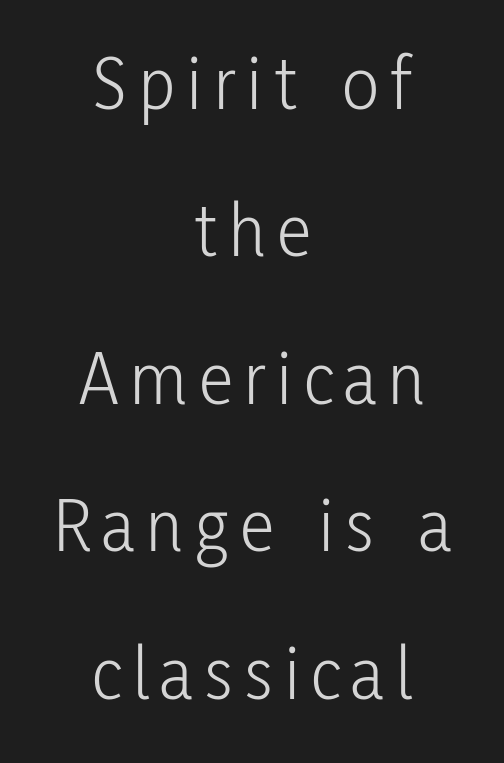
The image shows 78 px light, condensed sans-serif type, upright; set centered, line spacing 1.89x, not underlined; low stroke contrast and a medium x-height.
